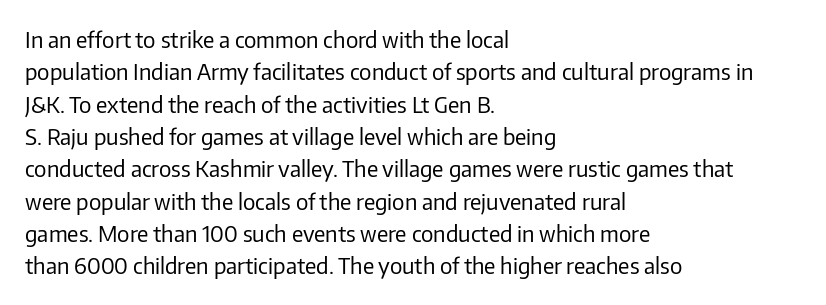
The image shows 22 px text type, upright; set left-aligned, normal line spacing (1.47x), normal letter spacing, not underlined.
